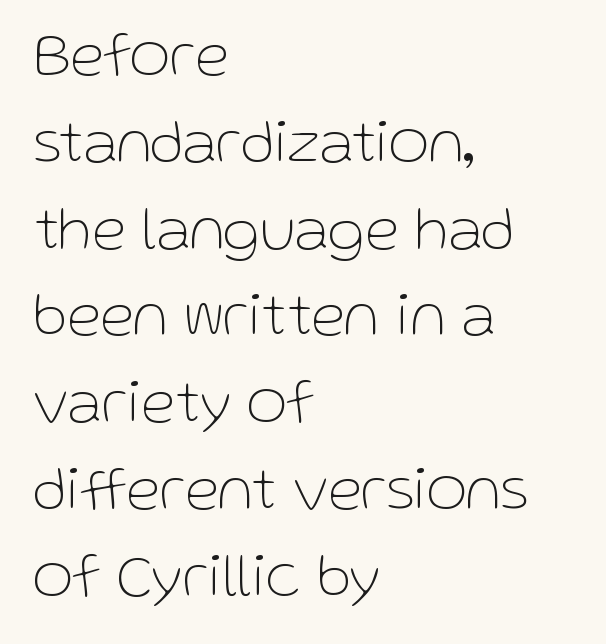
The image shows 62 px thin sans-serif type, upright; set left-aligned, normal line spacing (1.4x), normal letter spacing, not underlined; low stroke contrast and a medium x-height.
